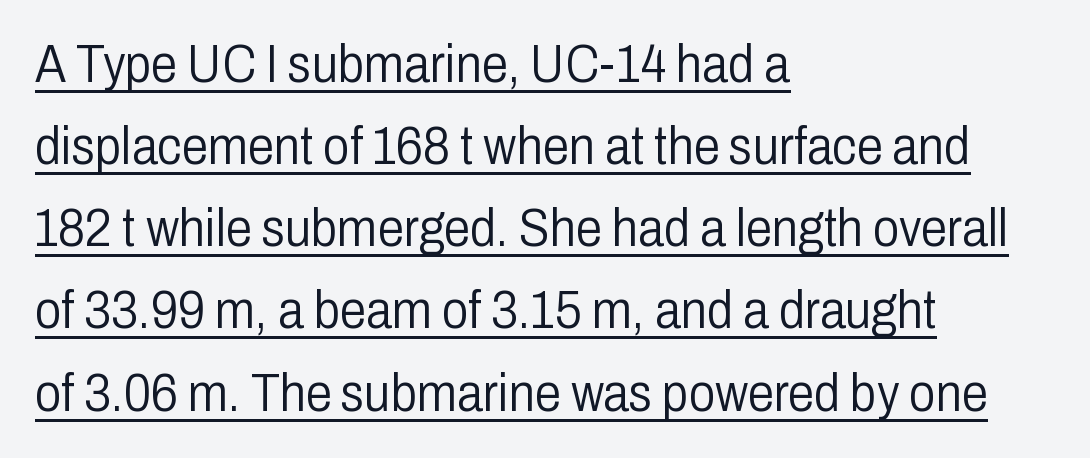
The image shows 53 px light, condensed sans-serif type, upright; set left-aligned, normal line spacing (1.55x), normal letter spacing, underlined; low stroke contrast and a medium x-height.
